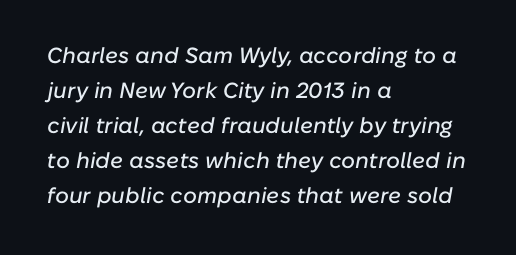
Whoever set this chose a conventional vertical rhythm. Italic? Definitely — the glyphs are oblique. Each word holds together tightly as a unit, with standard inter-letter gaps. Descenders hang freely into open space.
